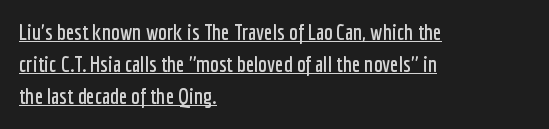
{"italic": "no", "underline": "yes", "align": "left", "line_spacing": "normal", "line_spacing_ratio": 1.46, "letter_spacing": "normal", "letter_spacing_em": 0.0, "glyph_px": 22}
